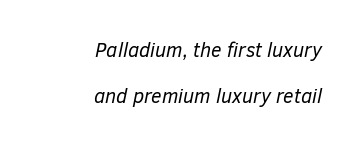
Horizontal alignment here is rightward, an uncommon choice for prose. The letters sit at their default tracking, neither squeezed nor spread. Quick note: interline space is abundant. Any mark beneath the type? The region is blank. The font's italic variant was chosen for this text. Weight class: somewhere from thin through regular.
